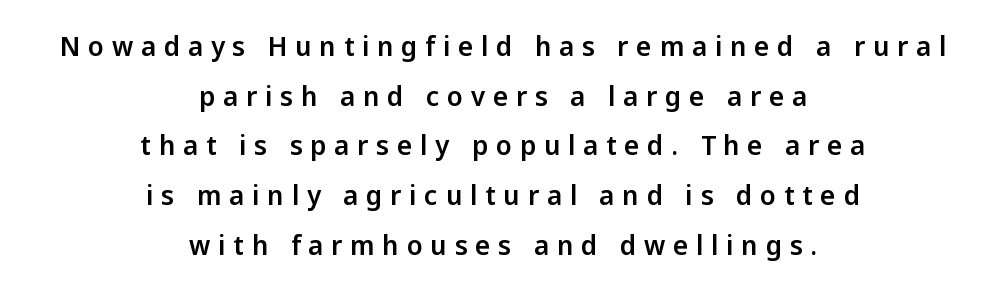
Q: Is the text italic (slanted)? A: No, it is upright.
Q: Is the text underlined? A: No.
Q: How is the paragraph aligned? A: Centered.
Q: Is the spacing between letters normal or unusually wide? A: Unusually wide.
Q: Is the spacing between lines tight, normal or loose? A: Loose.
